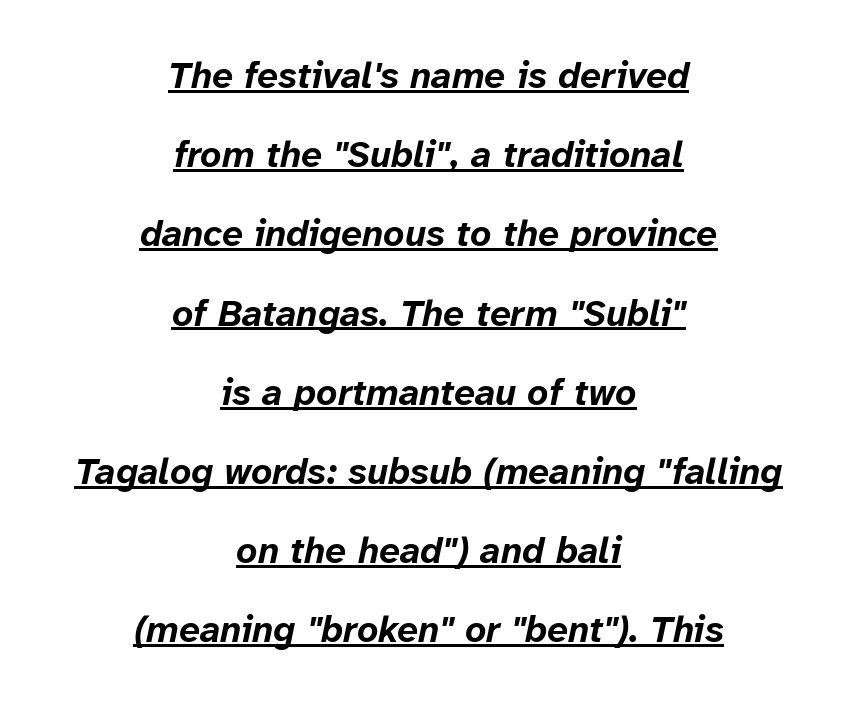
{"italic": "yes", "lean": "right", "slant_degrees": 12, "bold": "yes", "weight": "bold", "width": "normal", "stroke_contrast": "low", "x_height": "medium", "monospaced": "no", "underline": "yes", "align": "center", "line_spacing": "loose", "line_spacing_ratio": 2.14, "letter_spacing": "normal", "letter_spacing_em": 0.0, "glyph_px": 37}
